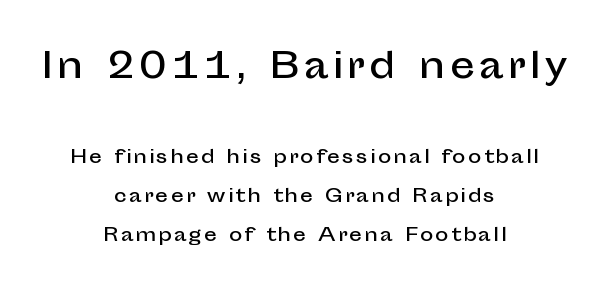
The image shows 35 px sans-serif type, upright; set centered, loose line spacing (2.15x), not underlined; the first (top) block is 1.94x larger; low stroke contrast and a medium x-height.
